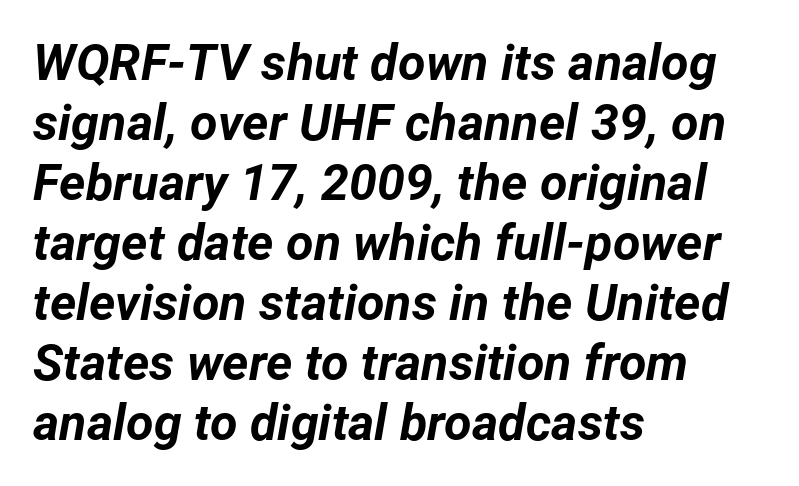
The rendering uses a bold face; every stroke is thick and dark. Each row of text sits above clean, open space. The lettering tilts uniformly, giving the passage an italic look. Characters follow at the spacing the type designer built in. A classic flush-left, rag-right setting is used for this passage.
